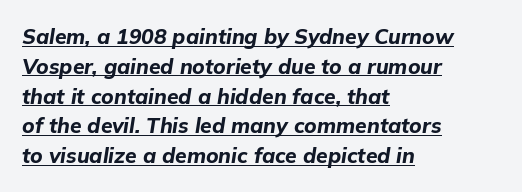
The image shows 21 px bold type, italic (leaning right); set left-aligned, normal line spacing (1.42x), normal letter spacing, underlined.
